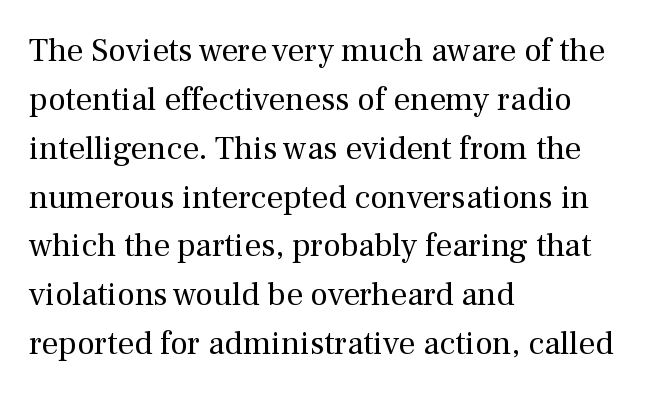
Q: Is the text bold? A: No.
Q: Is the text italic (slanted)? A: No, it is upright.
Q: Is the typeface a serif or a sans-serif typeface? A: Serif.
Q: Is the text underlined? A: No.
Q: How is the paragraph aligned? A: Left-aligned.
Q: Is the spacing between letters normal or unusually wide? A: Normal.
Q: Is the spacing between lines tight, normal or loose? A: Normal.
Q: Width (condensed, normal, or wide)? A: Normal.
Q: Stroke contrast? A: Medium.
Q: x-height? A: Medium.
Q: Monospaced? A: No.
